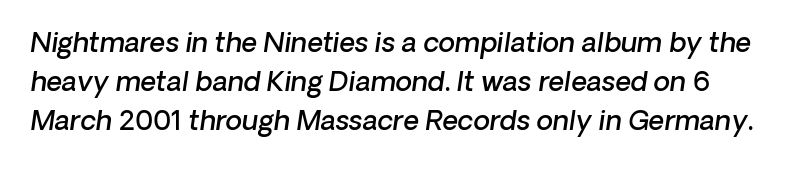
These lines carry some extra weight — a demibold, not a full bold. The zone under the glyphs is completely vacant. Rendered with sloped, italic letterforms. The tracking reads as untouched default to a designer's eye. The passage shown stacks its lines at a standard gap.
